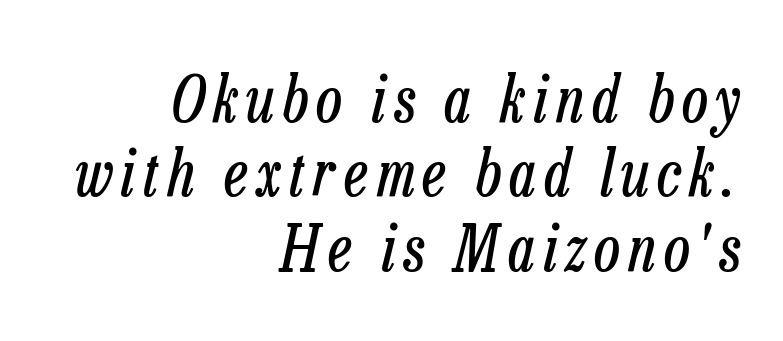
Q: Is the text bold? A: No.
Q: Is the text italic (slanted)? A: Yes, it leans right by about 13 degrees.
Q: Is the text underlined? A: No.
Q: How is the paragraph aligned? A: Right-aligned.
Q: Width (condensed, normal, or wide)? A: Condensed.
Q: Stroke contrast? A: Low.
Q: x-height? A: Medium.
Q: Monospaced? A: No.
